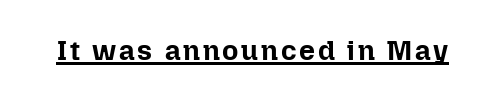
The image shows 28 px bold type, upright; set underlined; low stroke contrast and a medium x-height.
